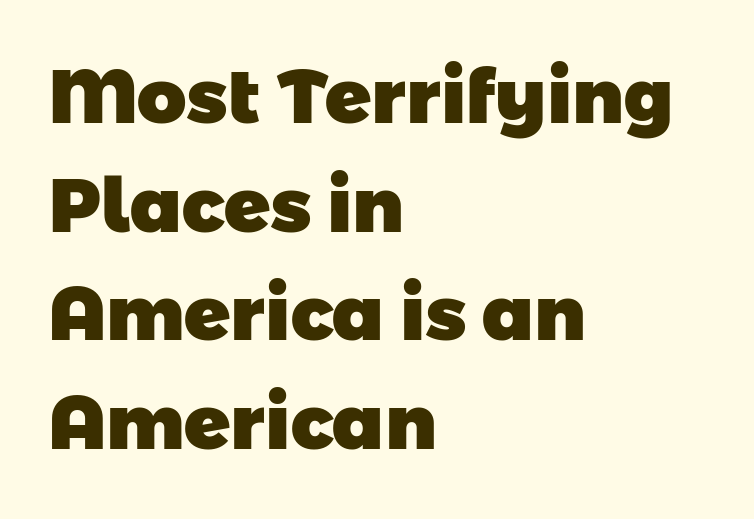
Q: Is the text bold? A: Yes.
Q: Is the typeface a serif or a sans-serif typeface? A: Sans-serif.
Q: Is the text underlined? A: No.
Q: How is the paragraph aligned? A: Left-aligned.
Q: Is the spacing between letters normal or unusually wide? A: Normal.
Q: Is the spacing between lines tight, normal or loose? A: Normal.
Q: Width (condensed, normal, or wide)? A: Normal.
Q: Stroke contrast? A: Low.
Q: x-height? A: Medium.
Q: Monospaced? A: No.
